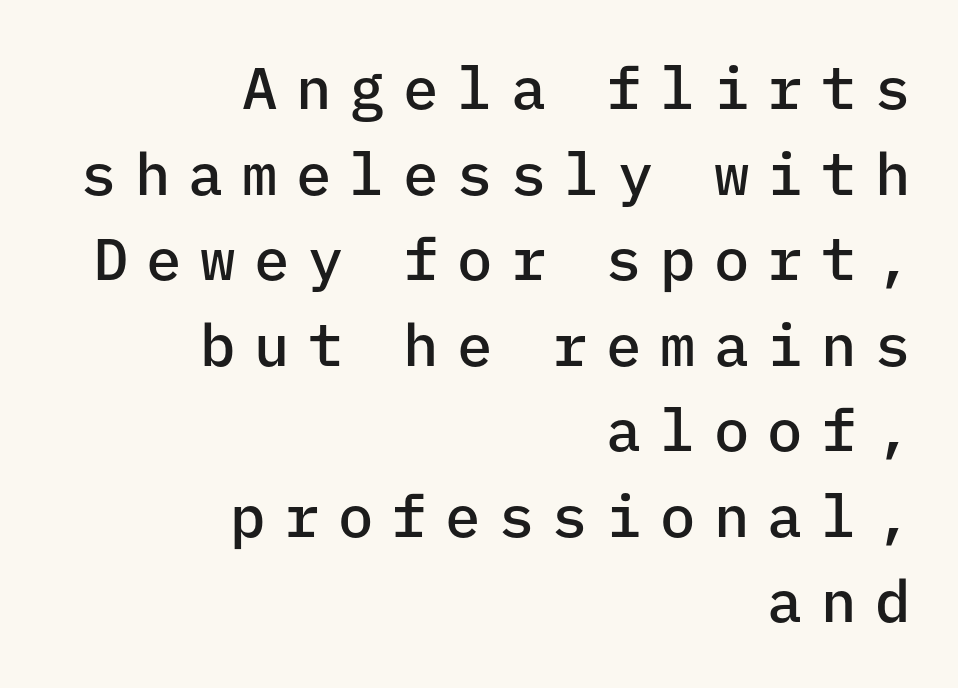
The image shows 59 px semibold sans-serif type, upright, monospaced; set right-aligned, normal line spacing (1.45x), unusually wide letter spacing (+0.31 em), not underlined; low stroke contrast and a medium x-height.
